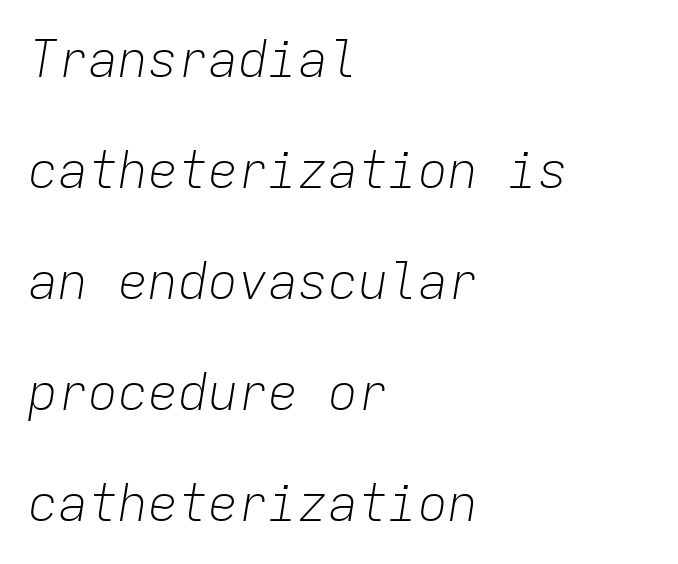
The image shows 50 px light type, italic (leaning right), monospaced; set left-aligned, loose line spacing (2.22x), normal letter spacing, not underlined; low stroke contrast and a medium x-height.
